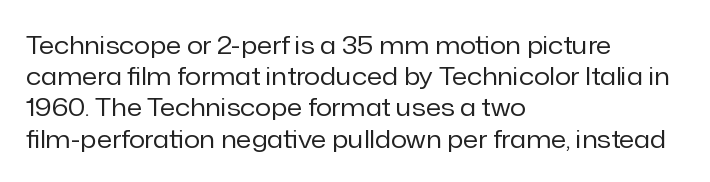
Spacing between characters is what you'd get straight out of the box. Ordinary non-slanted type is in use. The compositor pushed each line to the left boundary. Rows of type keep a routine distance in the vertical direction.
